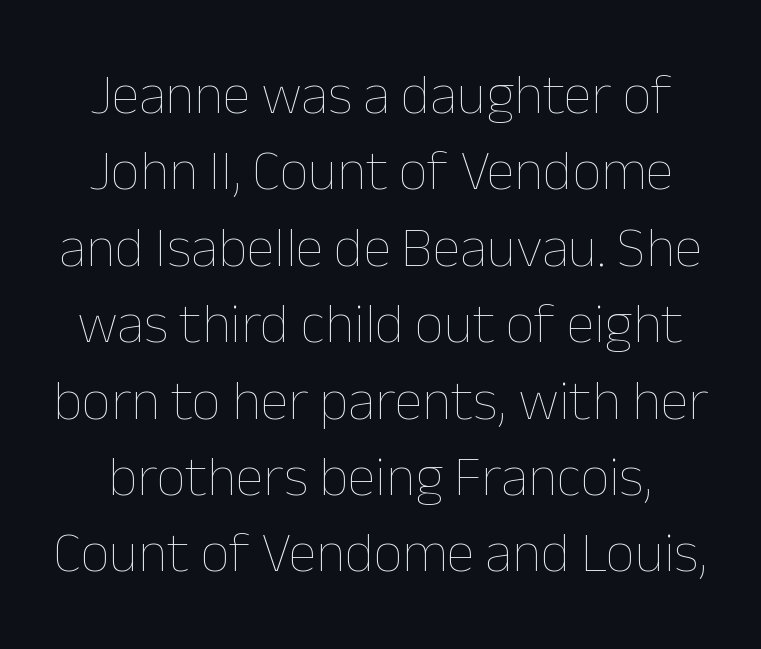
{"italic": "no", "bold": "no", "weight": "thin", "width": "normal", "stroke_contrast": "low", "x_height": "medium", "monospaced": "no", "underline": "no", "line_spacing": "normal", "line_spacing_ratio": 1.34, "letter_spacing": "normal", "letter_spacing_em": 0.0, "glyph_px": 57}
